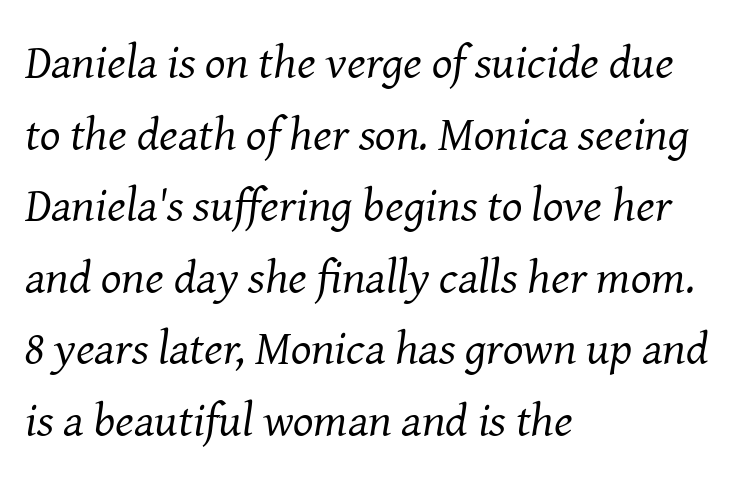
Q: Is the text bold? A: No.
Q: Is the text italic (slanted)? A: Yes, it leans right by about 8 degrees.
Q: Is the typeface a serif or a sans-serif typeface? A: Serif.
Q: Is the text underlined? A: No.
Q: How is the paragraph aligned? A: Left-aligned.
Q: Is the spacing between letters normal or unusually wide? A: Normal.
Q: Is the spacing between lines tight, normal or loose? A: Normal.
Q: Width (condensed, normal, or wide)? A: Normal.
Q: Stroke contrast? A: Medium.
Q: x-height? A: Medium.
Q: Monospaced? A: No.
